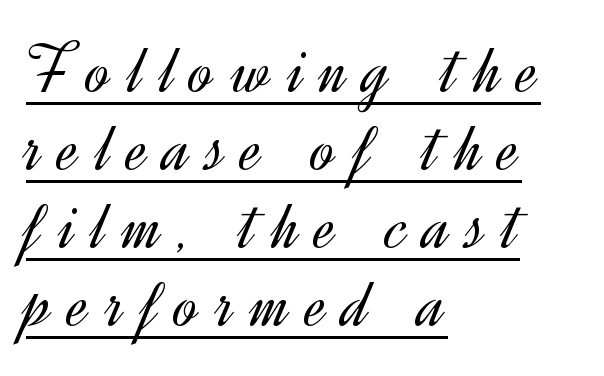
Q: Is the text bold? A: No.
Q: Is the text italic (slanted)? A: Yes.
Q: Is the typeface a serif or a sans-serif typeface? A: Sans-serif.
Q: Is the text underlined? A: Yes.
Q: How is the paragraph aligned? A: Left-aligned.
Q: Is the spacing between letters normal or unusually wide? A: Unusually wide.
Q: Is the spacing between lines tight, normal or loose? A: Tight.
Q: Width (condensed, normal, or wide)? A: Normal.
Q: x-height? A: Small.
Q: Monospaced? A: No.
